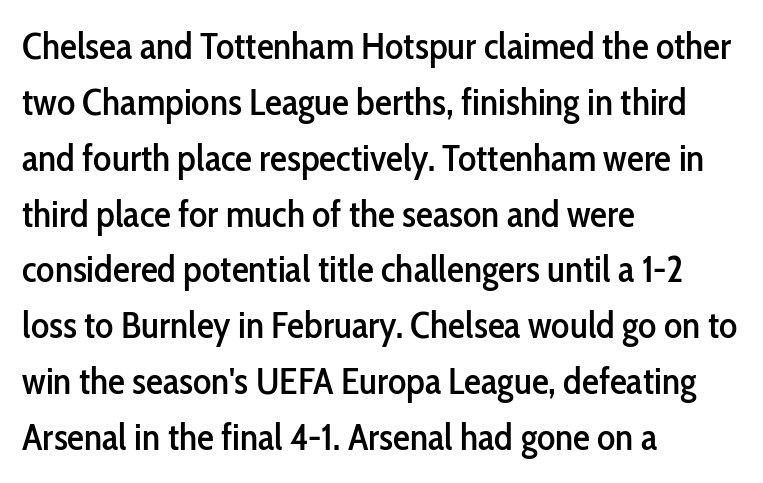
Visually the block forms a straight wall on the left and a jagged coastline on the right. Looks like regular typesetting: each glyph gets only the width it needs. The gap between lines stays unmarked. You can tell it's not italic because the verticals are truly vertical.
